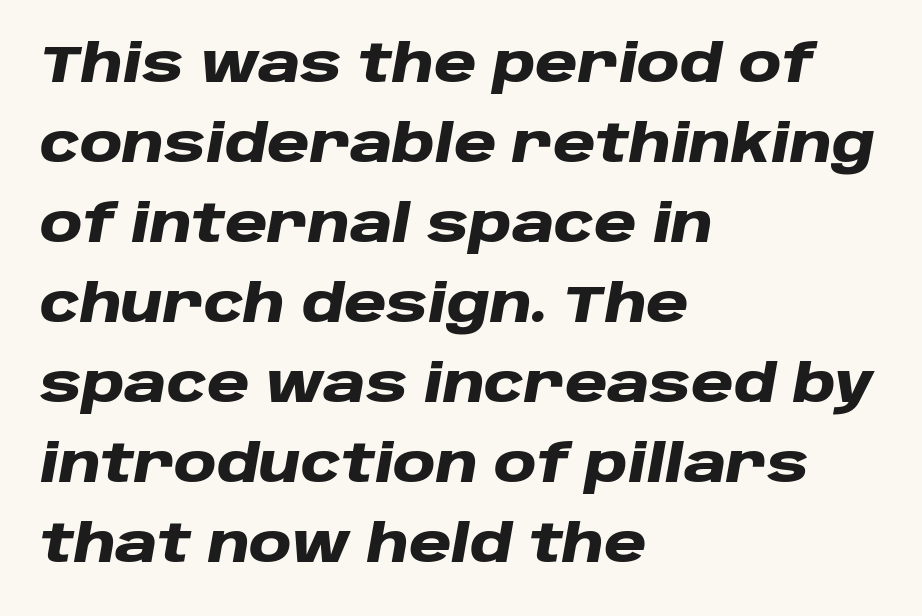
{"italic": "yes", "lean": "right", "slant_degrees": 10, "bold": "yes", "weight": "heavy", "width": "wide", "stroke_contrast": "low", "x_height": "large", "monospaced": "no", "underline": "no", "align": "left", "line_spacing": "normal", "line_spacing_ratio": 1.54, "letter_spacing": "normal", "letter_spacing_em": 0.0, "glyph_px": 52}
